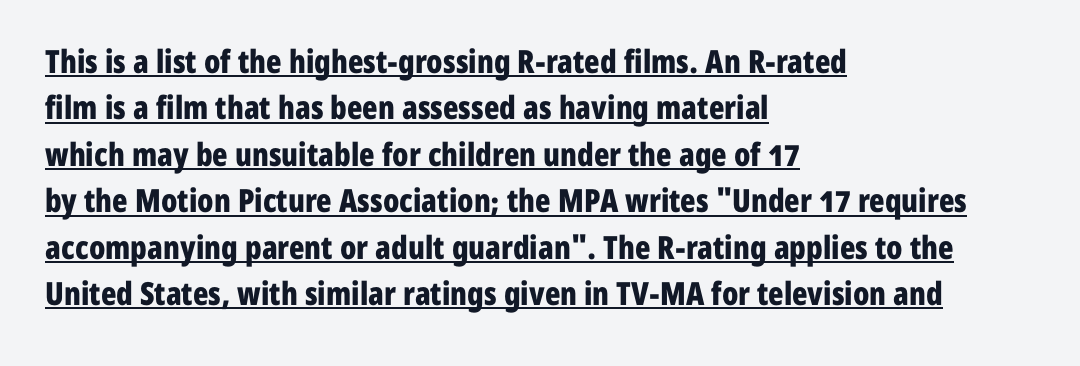
The image shows 32 px bold, condensed sans-serif type, upright; set left-aligned, normal line spacing (1.45x), normal letter spacing, underlined; low stroke contrast and a medium x-height.
